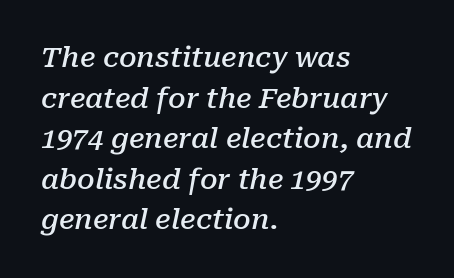
Q: Is the text bold? A: Semi-bold.
Q: Is the text italic (slanted)? A: Yes, it leans right by about 10 degrees.
Q: Is the typeface a serif or a sans-serif typeface? A: Serif.
Q: Is the text underlined? A: No.
Q: How is the paragraph aligned? A: Left-aligned.
Q: Is the spacing between letters normal or unusually wide? A: Normal.
Q: Is the spacing between lines tight, normal or loose? A: Normal.
Q: Width (condensed, normal, or wide)? A: Normal.
Q: Stroke contrast? A: Low.
Q: x-height? A: Medium.
Q: Monospaced? A: No.
